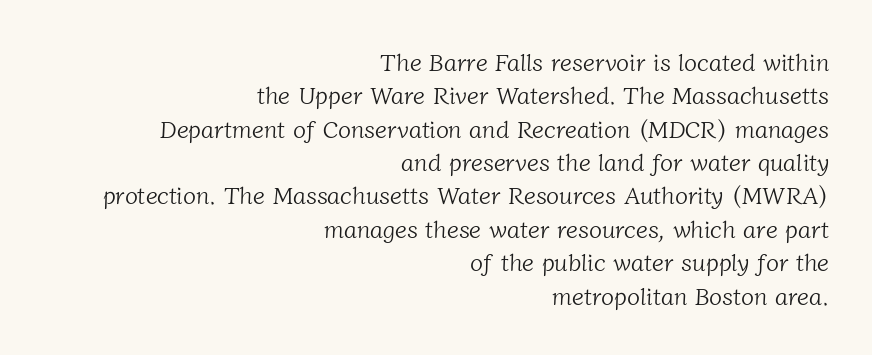
{"bold": "no", "underline": "no", "align": "right", "line_spacing": "normal", "line_spacing_ratio": 1.39, "letter_spacing": "normal", "letter_spacing_em": 0.0, "glyph_px": 24}
